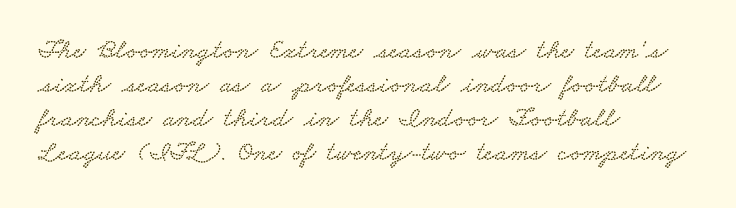
{"serif": "yes", "width": "wide", "stroke_contrast": "low", "x_height": "small", "monospaced": "no", "underline": "no", "align": "left", "line_spacing_ratio": 1.22, "letter_spacing": "normal", "letter_spacing_em": 0.0, "glyph_px": 28}
